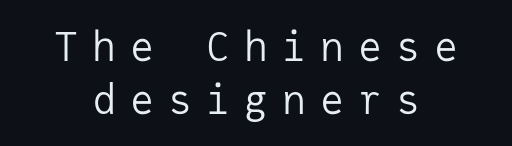
This sample keeps an unexceptional amount of space between lines. Is the block centered? Yes — each line is placed symmetrically about the middle. Compared with typical body copy, the letter spacing here is much looser. The type sits square on the baseline with zero lean.
